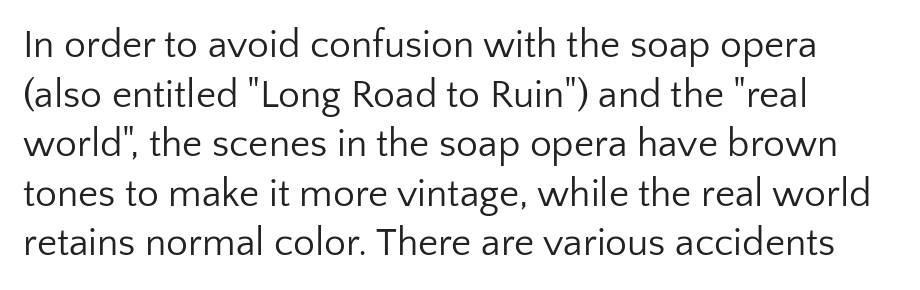
{"serif": "no", "italic": "no", "bold": "no", "weight": "regular", "width": "normal", "stroke_contrast": "low", "x_height": "medium", "monospaced": "no", "underline": "no", "align": "left", "line_spacing": "normal", "line_spacing_ratio": 1.27, "letter_spacing": "normal", "letter_spacing_em": 0.0, "glyph_px": 39}
